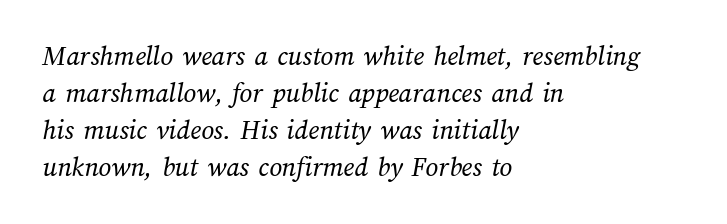
Q: Is the text bold? A: No.
Q: Is the text underlined? A: No.
Q: How is the paragraph aligned? A: Left-aligned.
Q: Is the spacing between letters normal or unusually wide? A: Normal.
Q: Is the spacing between lines tight, normal or loose? A: Normal.
Q: Width (condensed, normal, or wide)? A: Normal.
Q: Stroke contrast? A: Medium.
Q: x-height? A: Medium.
Q: Monospaced? A: No.
